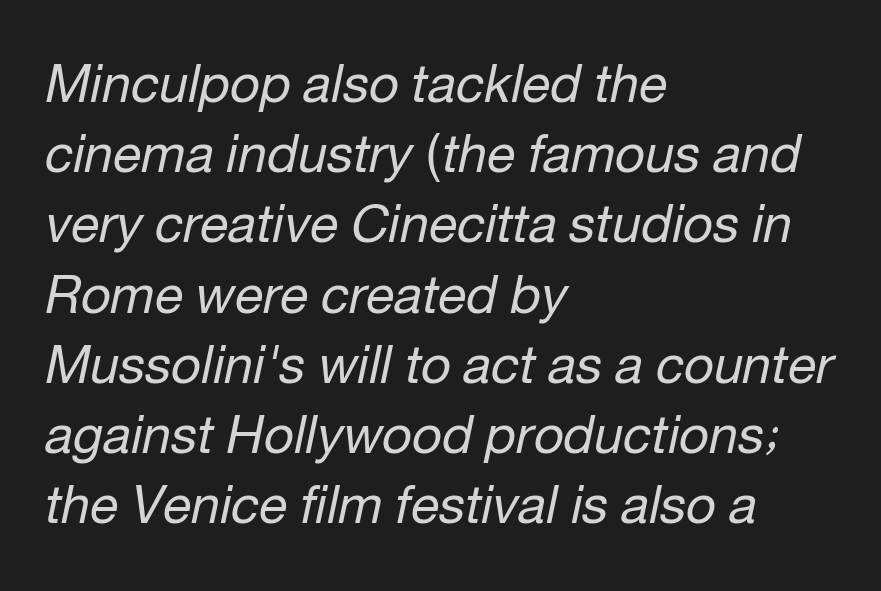
Caption: face not bold, strokes unweighted. All the whitespace from short lines collects on the right. Glyph-to-glyph distance matches everyday printed text. One glance says typical: line gaps are just what's usual. Slant detected: the letters are inclined. Proportional: the letters do not fall into vertical columns.
